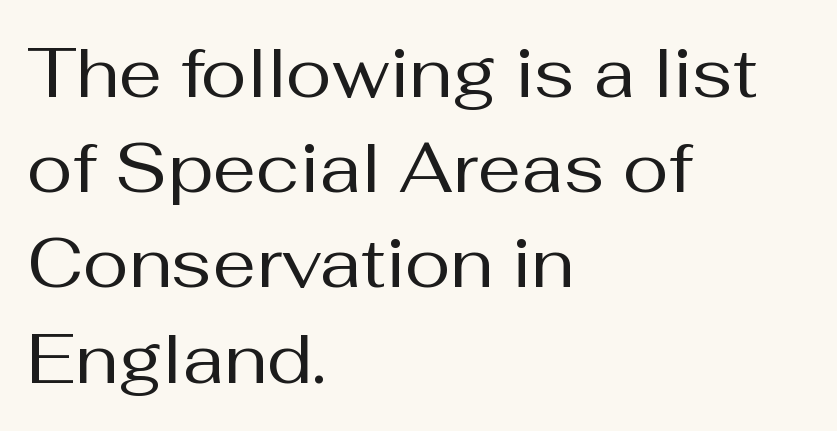
{"serif": "no", "italic": "no", "bold": "no", "weight": "regular", "width": "normal", "stroke_contrast": "medium", "x_height": "medium", "monospaced": "no", "underline": "no", "align": "left", "line_spacing": "normal", "line_spacing_ratio": 1.38, "letter_spacing": "normal", "letter_spacing_em": 0.0, "glyph_px": 69}
